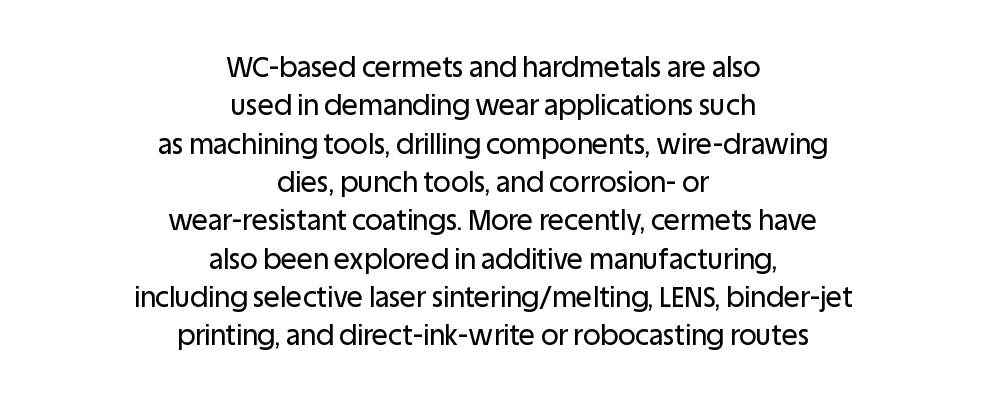
The image shows 27 px text type, upright; set centered, normal line spacing (1.42x), normal letter spacing, not underlined.
